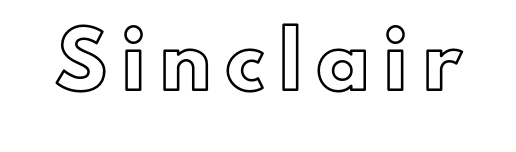
{"italic": "no", "width": "normal", "x_height": "small", "monospaced": "no", "underline": "no", "letter_spacing": "wide", "letter_spacing_em": 0.3, "glyph_px": 51}
